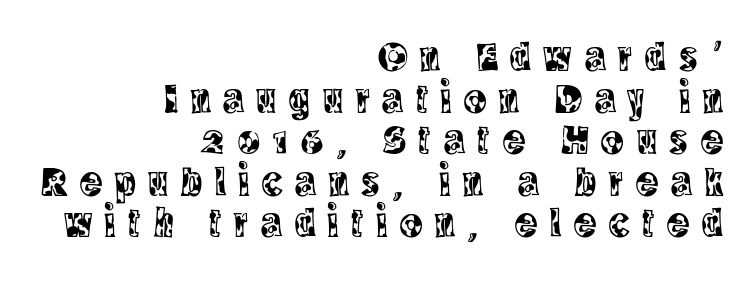
Q: Is the text italic (slanted)? A: No, it is upright.
Q: Is the typeface a serif or a sans-serif typeface? A: Serif.
Q: Is the text underlined? A: No.
Q: How is the paragraph aligned? A: Right-aligned.
Q: Is the spacing between letters normal or unusually wide? A: Unusually wide.
Q: Is the spacing between lines tight, normal or loose? A: Tight.
Q: Width (condensed, normal, or wide)? A: Condensed.
Q: x-height? A: Large.
Q: Monospaced? A: No.
